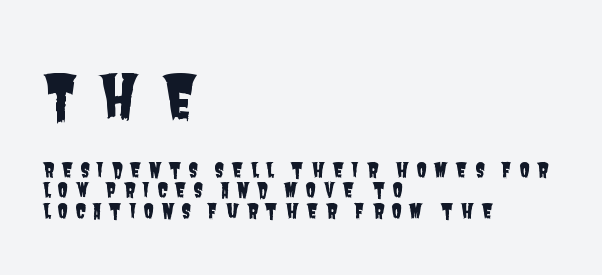
{"serif": "no", "width": "condensed", "stroke_contrast": "low", "x_height": "large", "monospaced": "no", "underline": "no", "align": "left", "line_spacing": "tight", "line_spacing_ratio": 1.04, "letter_spacing": "wide", "letter_spacing_em": 0.33, "larger_block": "first", "size_ratio": 2.95, "glyph_px": 59}
